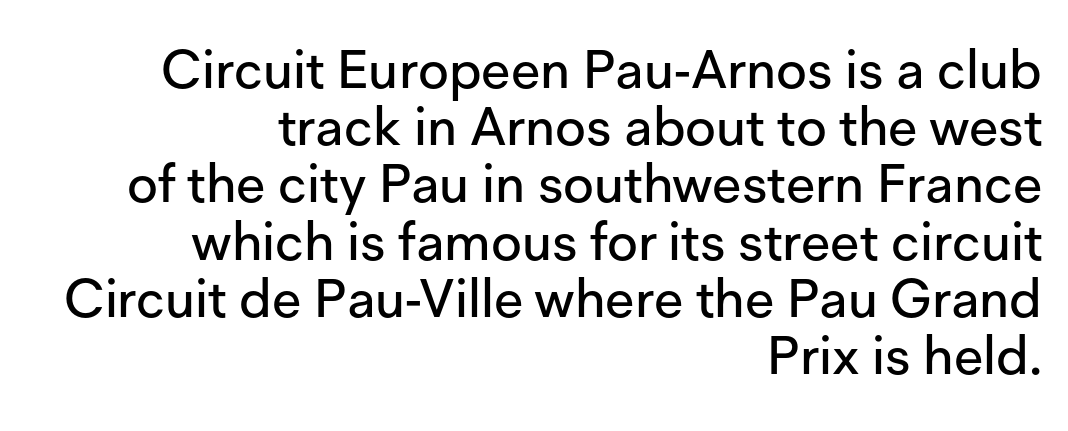
Varying glyph widths throughout — classic text-font behaviour. The space beneath each line is pristine and unruled. These lines huddle together more closely than default settings would place them. Nobody touched the tracking dial on this one.
